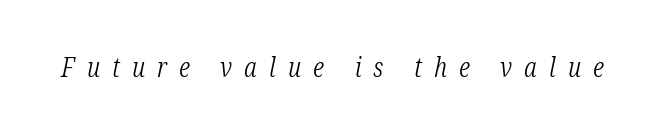
{"italic": "yes", "lean": "right", "slant_degrees": 12, "bold": "no", "underline": "no", "letter_spacing": "wide", "letter_spacing_em": 0.45, "glyph_px": 27}
